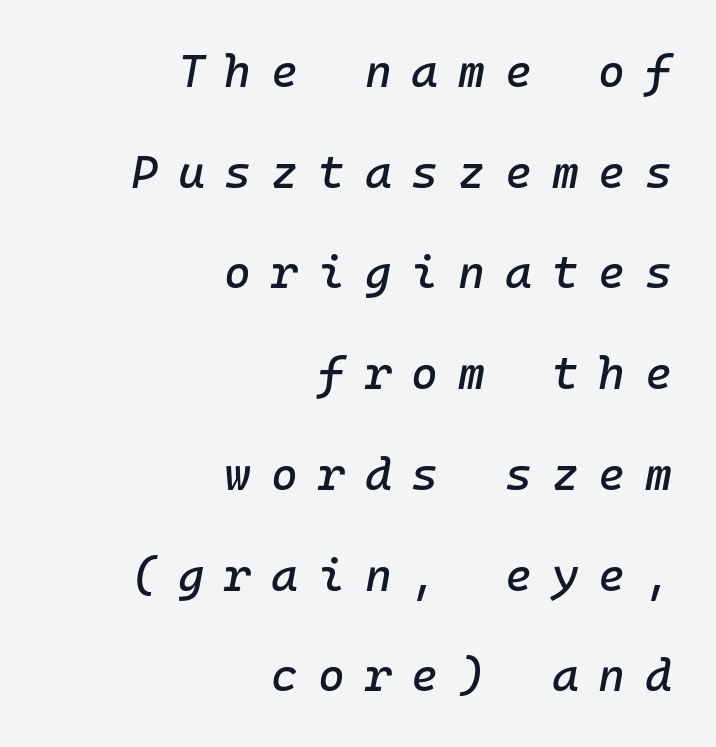
Reading down the column, the eye jumps a long way to each next line. The passage shown has open, widely tracked lettering throughout. Line ends are locked; line starts wander. A clean baseline with only descenders dipping below it. The rendering applies a slant to the glyphs.
